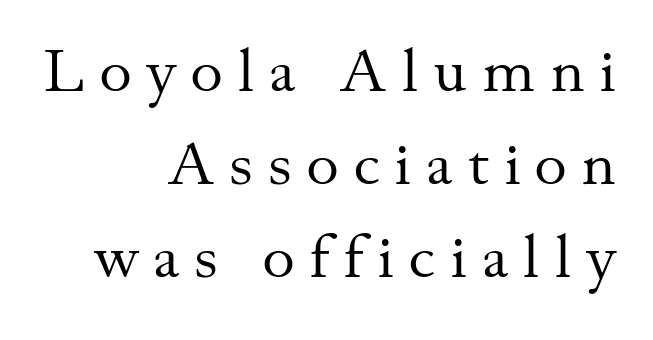
Reading down the block, your eye finds every line finishing at a fixed right position. Type without underlining. The rendering shows small feet on the letterforms — a serif design. Regarding leading, the lines here are spaced in the standard way.
